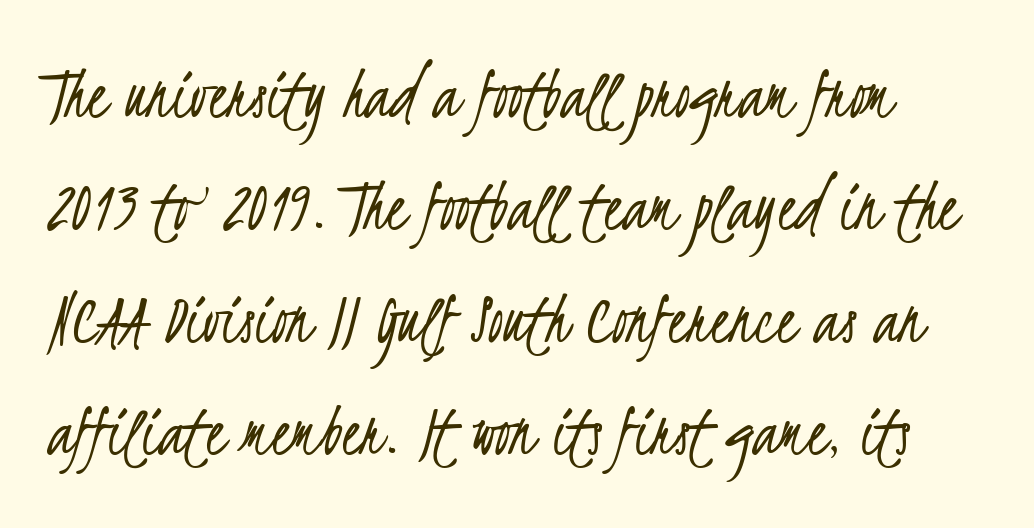
{"serif": "no", "bold": "no", "weight": "light", "width": "condensed", "stroke_contrast": "low", "x_height": "small", "monospaced": "no", "underline": "no", "align": "left", "line_spacing": "normal", "line_spacing_ratio": 1.48, "letter_spacing": "normal", "letter_spacing_em": 0.0, "glyph_px": 76}
